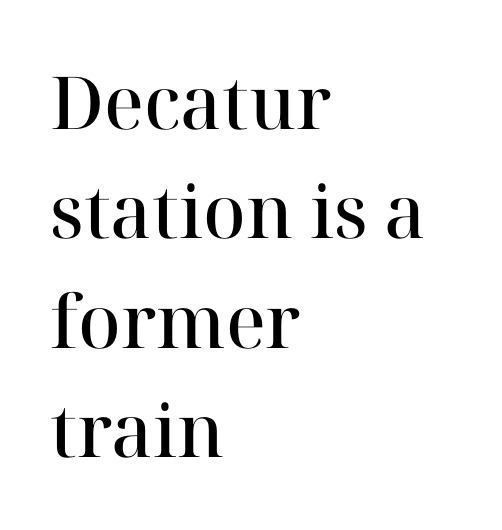
{"serif": "yes", "italic": "no", "bold": "semi", "weight": "semibold", "width": "normal", "stroke_contrast": "high", "x_height": "medium", "monospaced": "no", "underline": "no", "align": "left", "line_spacing": "normal", "line_spacing_ratio": 1.5, "letter_spacing": "normal", "letter_spacing_em": 0.0, "glyph_px": 73}
